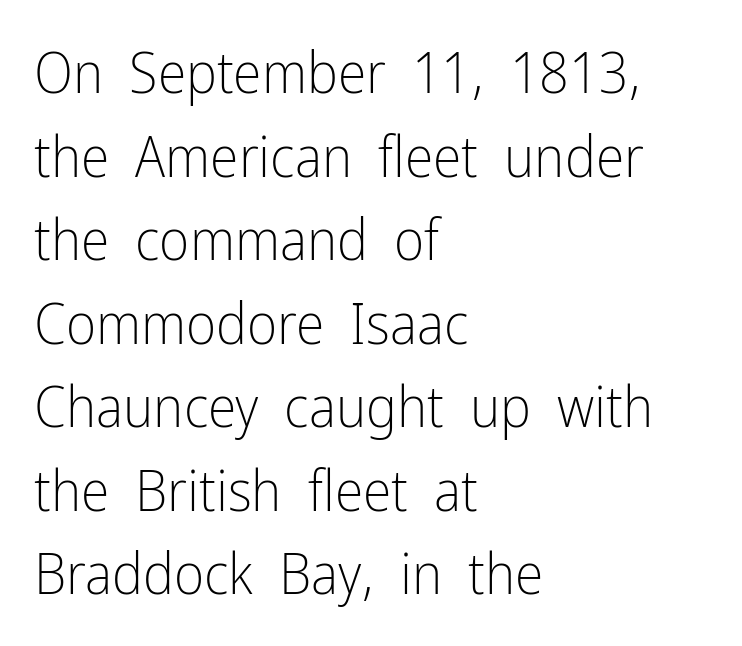
Q: Is the text bold? A: No.
Q: Is the text italic (slanted)? A: No, it is upright.
Q: Is the typeface a serif or a sans-serif typeface? A: Sans-serif.
Q: Is the text underlined? A: No.
Q: How is the paragraph aligned? A: Left-aligned.
Q: Is the spacing between letters normal or unusually wide? A: Normal.
Q: Is the spacing between lines tight, normal or loose? A: Normal.
Q: Width (condensed, normal, or wide)? A: Condensed.
Q: Stroke contrast? A: Low.
Q: x-height? A: Medium.
Q: Monospaced? A: No.
